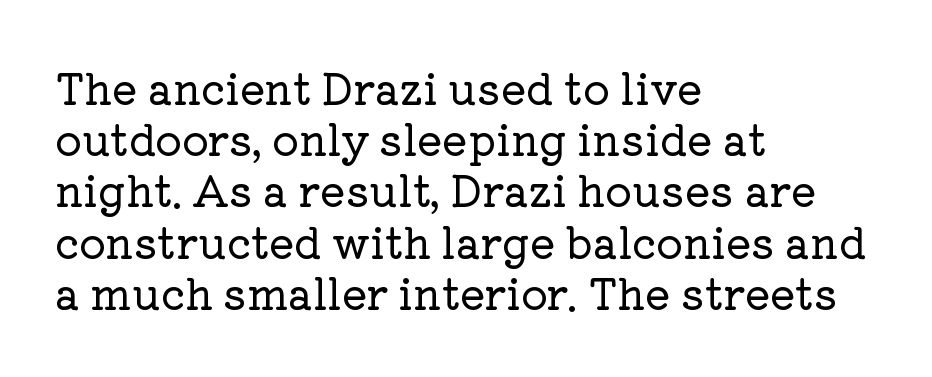
Q: Is the text italic (slanted)? A: No, it is upright.
Q: Is the typeface a serif or a sans-serif typeface? A: Serif.
Q: Is the text underlined? A: No.
Q: How is the paragraph aligned? A: Left-aligned.
Q: Is the spacing between letters normal or unusually wide? A: Normal.
Q: Width (condensed, normal, or wide)? A: Normal.
Q: Stroke contrast? A: Low.
Q: x-height? A: Medium.
Q: Monospaced? A: No.
